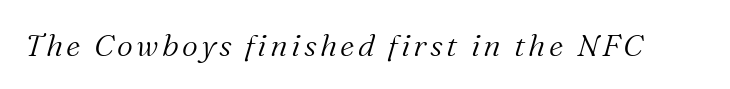
Q: Is the text bold? A: No.
Q: Is the text italic (slanted)? A: Yes, it leans right by about 16 degrees.
Q: Is the typeface a serif or a sans-serif typeface? A: Serif.
Q: Is the text underlined? A: No.
Q: Width (condensed, normal, or wide)? A: Normal.
Q: Stroke contrast? A: Medium.
Q: x-height? A: Medium.
Q: Monospaced? A: No.
